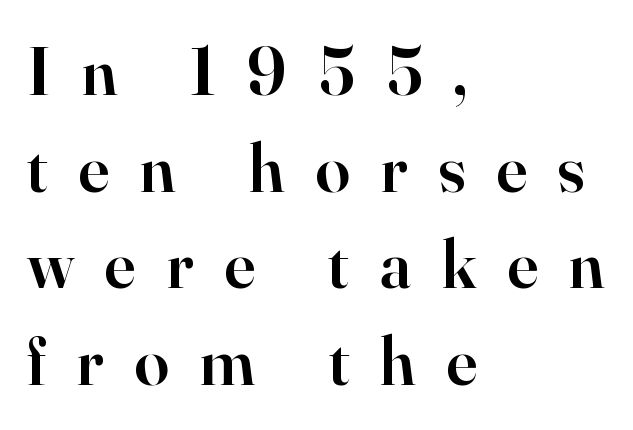
Q: Is the text bold? A: Semi-bold.
Q: Is the text italic (slanted)? A: No, it is upright.
Q: Is the typeface a serif or a sans-serif typeface? A: Serif.
Q: Is the text underlined? A: No.
Q: How is the paragraph aligned? A: Left-aligned.
Q: Is the spacing between letters normal or unusually wide? A: Unusually wide.
Q: Is the spacing between lines tight, normal or loose? A: Normal.
Q: Width (condensed, normal, or wide)? A: Normal.
Q: Stroke contrast? A: High.
Q: x-height? A: Small.
Q: Monospaced? A: No.
